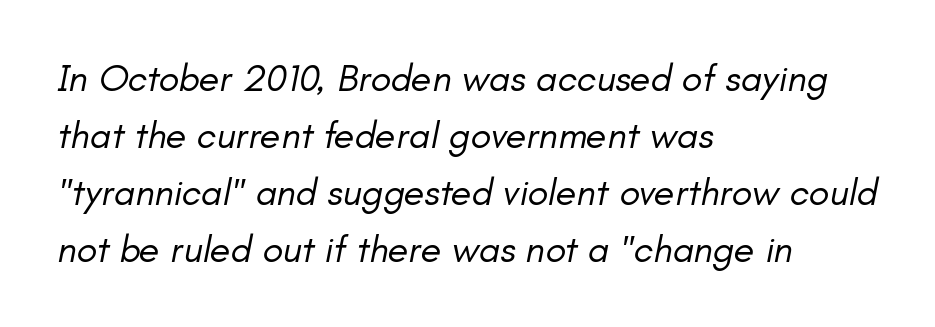
{"italic": "yes", "lean": "right", "slant_degrees": 11, "bold": "no", "weight": "regular", "width": "normal", "stroke_contrast": "low", "x_height": "small", "monospaced": "no", "underline": "no", "align": "left", "line_spacing": "normal", "line_spacing_ratio": 1.5, "letter_spacing": "normal", "letter_spacing_em": 0.0, "glyph_px": 38}
